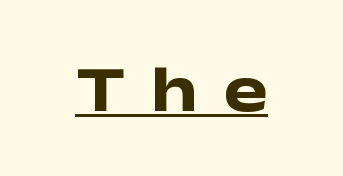
The typesetting leans heavy: a genuine bold. Character widths vary here, with narrow letters taking less room than wide ones. Check the space under the baseline: a stroke is drawn there. The lettering holds an erect, upright posture throughout. The face used here is rendered with a markedly widened letterfit.
